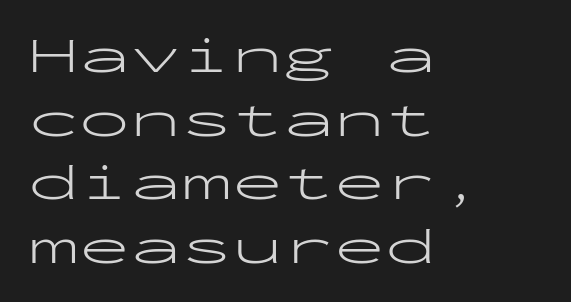
{"serif": "no", "italic": "no", "bold": "no", "weight": "light", "width": "wide", "stroke_contrast": "low", "x_height": "medium", "monospaced": "yes", "underline": "no", "align": "left", "line_spacing": "normal", "line_spacing_ratio": 1.25, "letter_spacing": "normal", "letter_spacing_em": 0.0, "glyph_px": 51}
